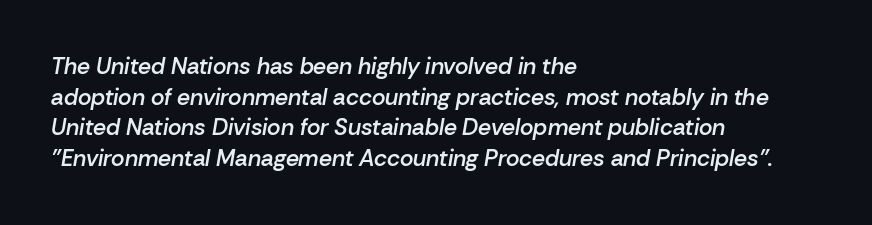
A fair bit of extra ink — the face is semibold, not bold. Typeset ragged right — the left edge is the straight one. The passage shown leans; its letterforms are oblique. The horizontal fit of the characters is conventional and even. Leading matches the norm, producing a regular column. The zone under the glyphs is completely vacant.
